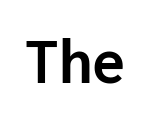
{"serif": "no", "italic": "no", "bold": "yes", "weight": "semibold", "width": "normal", "stroke_contrast": "low", "x_height": "medium", "monospaced": "yes", "underline": "no", "letter_spacing": "normal", "letter_spacing_em": 0.0, "glyph_px": 67}
